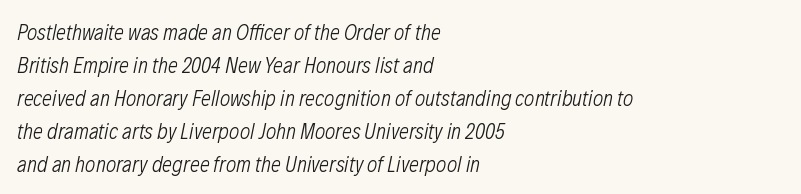
Any mark beneath the type? The region is blank. Italic? Definitely — the glyphs are oblique. Ink coverage per letter is moderate at most. The rendering uses a moderate line-height, typical for paragraphs. Where is the straight margin? On the left. The rendering keeps characters at their native spacing.
